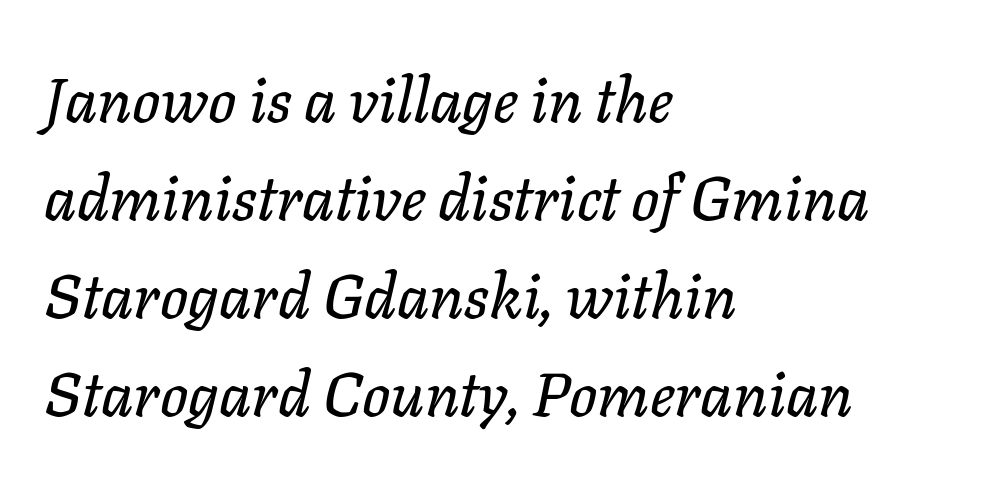
{"italic": "yes", "lean": "right", "slant_degrees": 11, "width": "normal", "stroke_contrast": "low", "x_height": "medium", "monospaced": "no", "underline": "no", "align": "left", "line_spacing": "normal", "line_spacing_ratio": 1.58, "letter_spacing": "normal", "letter_spacing_em": 0.0, "glyph_px": 62}
